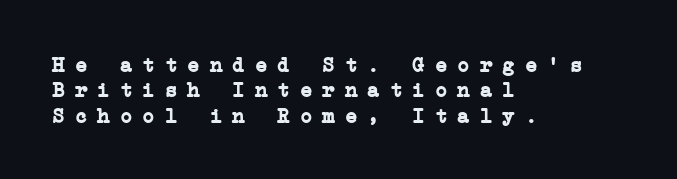
Q: Is the text bold? A: Yes.
Q: Is the text italic (slanted)? A: No, it is upright.
Q: Is the text underlined? A: No.
Q: How is the paragraph aligned? A: Left-aligned.
Q: Is the spacing between letters normal or unusually wide? A: Unusually wide.
